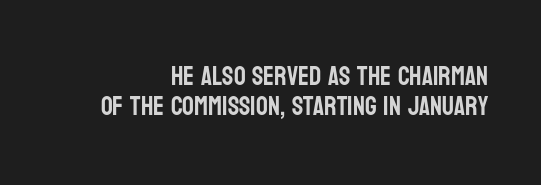
{"italic": "no", "underline": "no", "align": "right", "line_spacing_ratio": 1.17, "letter_spacing": "normal", "letter_spacing_em": 0.0, "glyph_px": 26}
